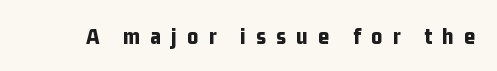
The baseline area is clear. Its strokes are broad and dark, the hallmark of bold type. No italicization has been applied; the sample stays upright. Short note: letters widely spaced.
